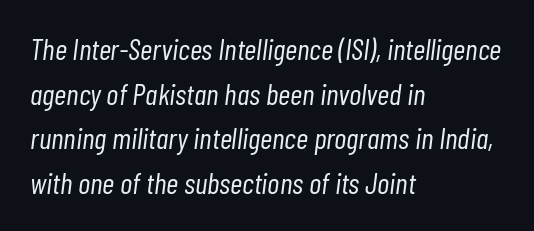
{"italic": "yes", "lean": "right", "slant_degrees": 7, "bold": "no", "weight": "light", "width": "condensed", "stroke_contrast": "low", "x_height": "medium", "monospaced": "no", "underline": "no", "align": "left", "line_spacing": "normal", "line_spacing_ratio": 1.49, "letter_spacing": "normal", "letter_spacing_em": 0.0, "glyph_px": 30}
